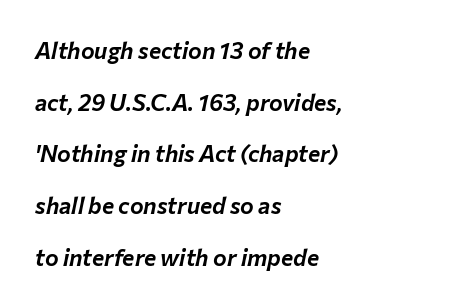
Any mark beneath the type? The region is blank. A typesetter would mark this as italic. You could fit nearly another row in the gap between these rows. Is the letter spacing exaggerated? No — it looks like the ordinary default. Horizontally, the lines are justified to the leading edge only.
